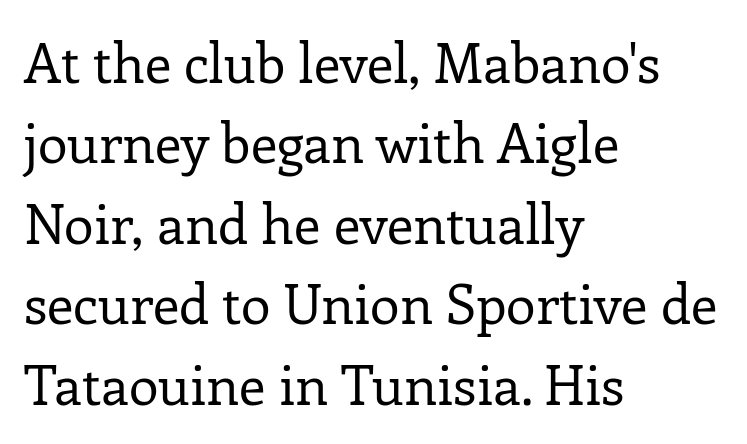
The passage shown is typed in a proportional face where columns would drift. Notice how descenders clear the ascenders below comfortably — that's standard leading. Letter spacing: default. Does the type have serifs? Yes, each stem ends in a small foot. The lines are quadded left. The font's upright variant was chosen for this text.
